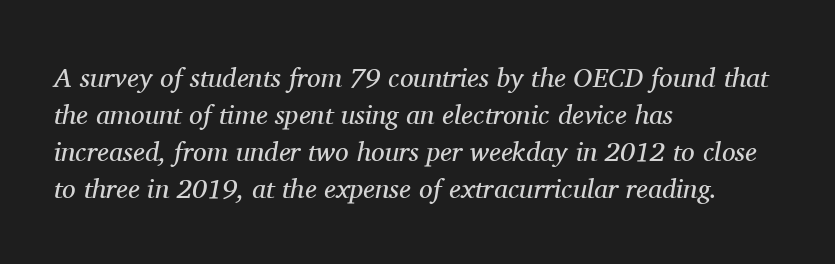
{"italic": "yes", "lean": "right", "slant_degrees": 11, "bold": "no", "underline": "no", "align": "left", "line_spacing": "normal", "line_spacing_ratio": 1.37, "letter_spacing": "normal", "letter_spacing_em": 0.0, "glyph_px": 27}
